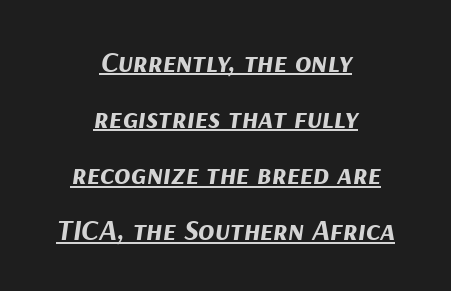
Q: Is the text bold? A: Yes.
Q: Is the text italic (slanted)? A: Yes, it leans right by about 9 degrees.
Q: Is the text underlined? A: Yes.
Q: How is the paragraph aligned? A: Centered.
Q: Is the spacing between letters normal or unusually wide? A: Normal.
Q: Width (condensed, normal, or wide)? A: Normal.
Q: Stroke contrast? A: Medium.
Q: x-height? A: Medium.
Q: Monospaced? A: No.
